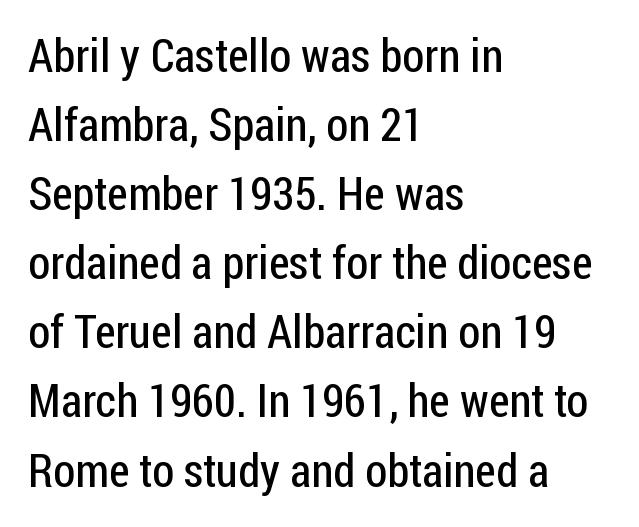
{"serif": "no", "italic": "no", "bold": "no", "weight": "regular", "width": "condensed", "stroke_contrast": "low", "x_height": "medium", "monospaced": "no", "underline": "no", "align": "left", "line_spacing": "normal", "line_spacing_ratio": 1.47, "letter_spacing": "normal", "letter_spacing_em": 0.0, "glyph_px": 47}
